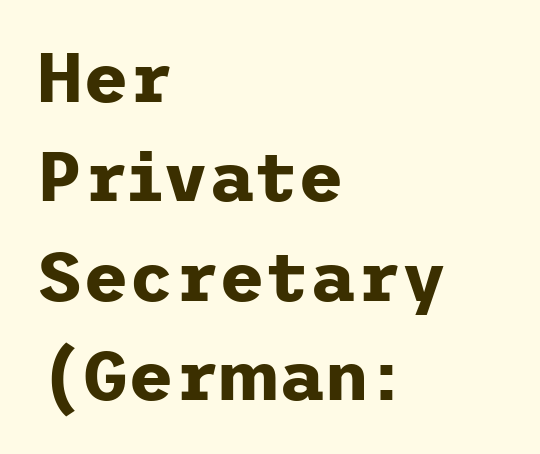
Heavy, bold letterforms. Vertical spacing — default. Characters follow at the spacing the type designer built in. Type style note: lacks serifs. Words float on clear page, feet unadorned. You can tell it's not italic because the verticals are truly vertical.
